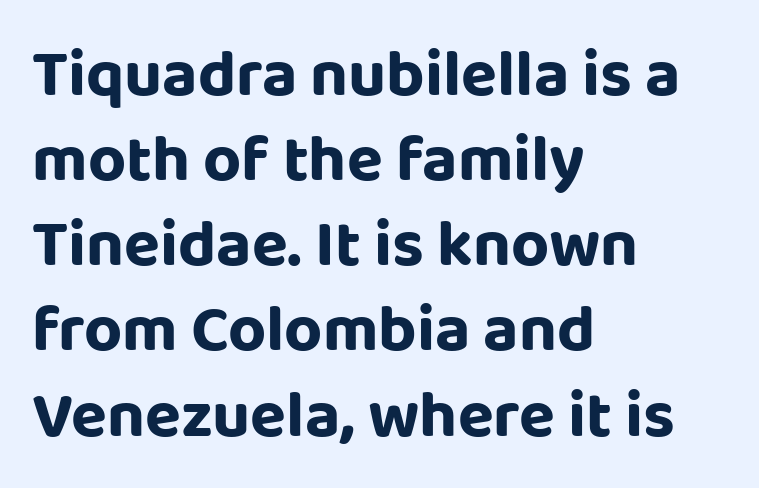
{"serif": "no", "italic": "no", "width": "normal", "stroke_contrast": "low", "x_height": "large", "monospaced": "no", "underline": "no", "align": "left", "line_spacing": "normal", "line_spacing_ratio": 1.29, "letter_spacing": "normal", "letter_spacing_em": 0.0, "glyph_px": 66}
